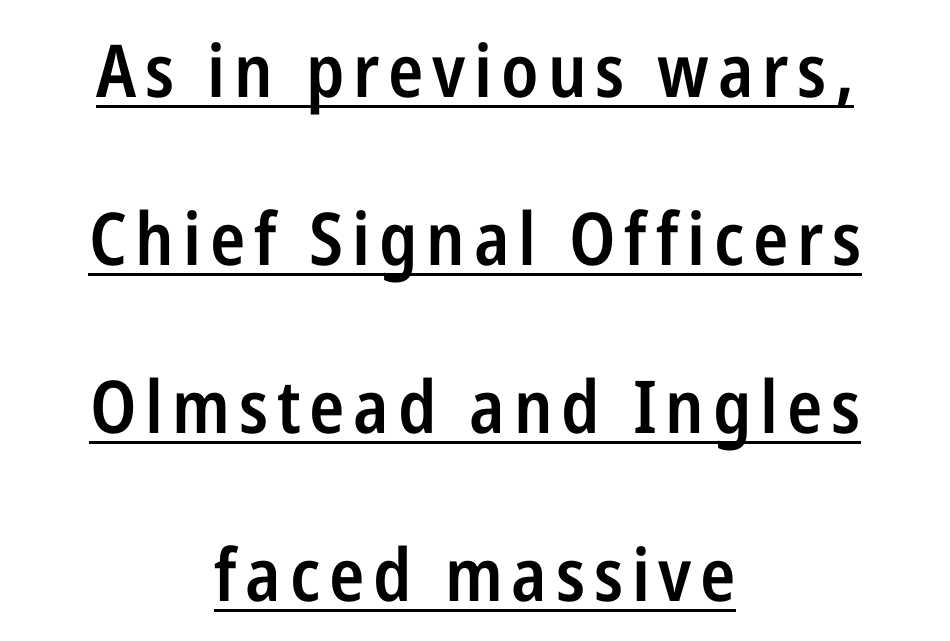
Q: Is the text bold? A: Semi-bold.
Q: Is the text italic (slanted)? A: No, it is upright.
Q: Is the typeface a serif or a sans-serif typeface? A: Sans-serif.
Q: Is the text underlined? A: Yes.
Q: How is the paragraph aligned? A: Centered.
Q: Is the spacing between lines tight, normal or loose? A: Loose.
Q: Width (condensed, normal, or wide)? A: Condensed.
Q: Stroke contrast? A: Low.
Q: x-height? A: Medium.
Q: Monospaced? A: No.
